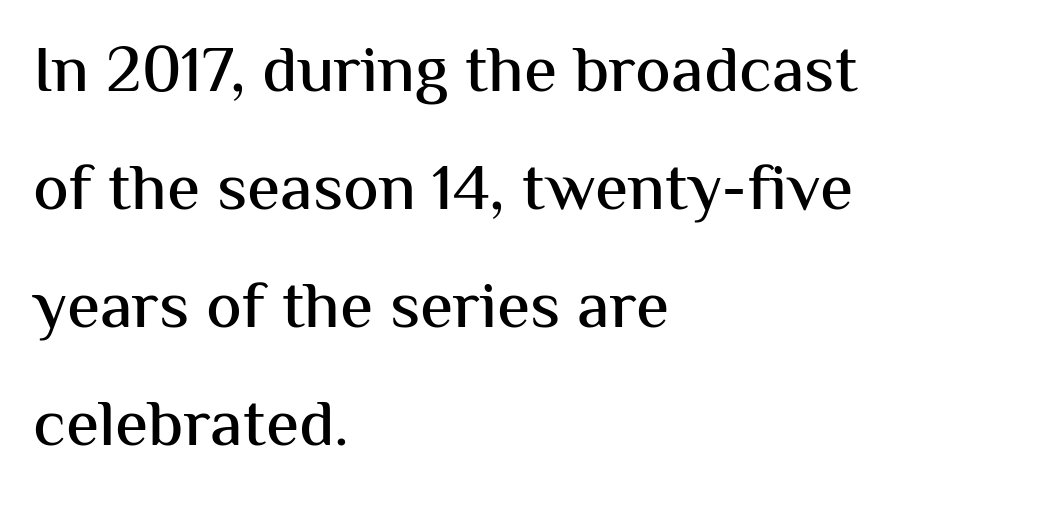
Q: Is the text italic (slanted)? A: No, it is upright.
Q: Is the typeface a serif or a sans-serif typeface? A: Sans-serif.
Q: Is the text underlined? A: No.
Q: How is the paragraph aligned? A: Left-aligned.
Q: Is the spacing between letters normal or unusually wide? A: Normal.
Q: Width (condensed, normal, or wide)? A: Normal.
Q: Stroke contrast? A: Medium.
Q: x-height? A: Medium.
Q: Monospaced? A: No.
